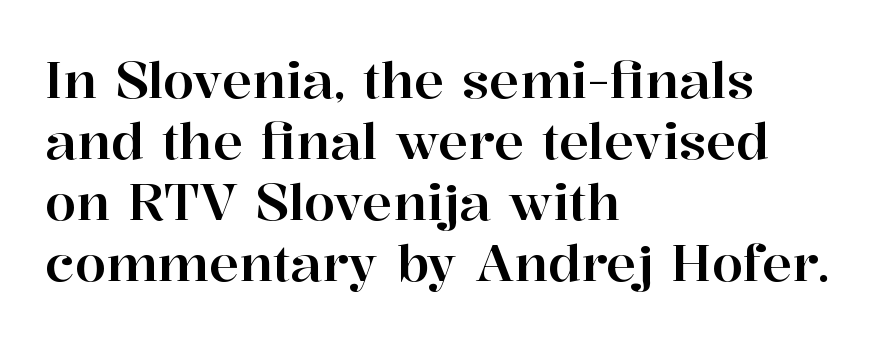
The rendering uses natural spacing where letterforms have individual widths. Has an underline been added? It has not. Is there any slant? The stems are plumb. Where is the straight margin? On the left.
